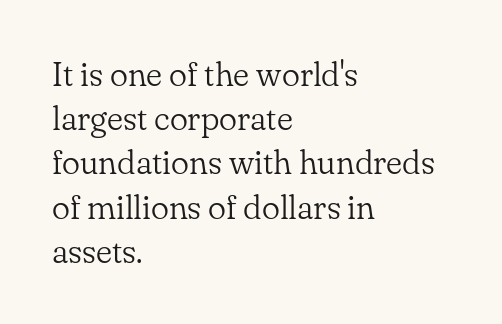
The image shows 34 px light serif type, upright; set left-aligned, normal line spacing (1.3x), normal letter spacing, not underlined; low stroke contrast and a small x-height.
